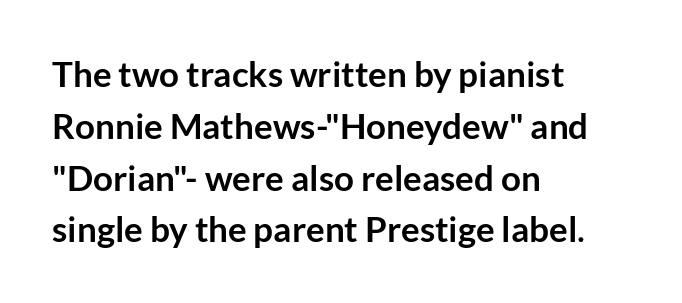
The image shows 35 px semibold sans-serif type, upright; set left-aligned, normal line spacing (1.48x), normal letter spacing, not underlined; low stroke contrast and a medium x-height.
